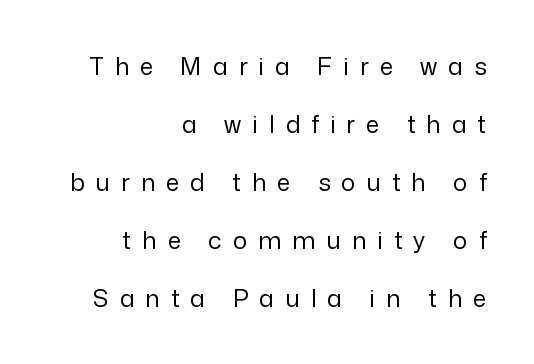
These lines stack with their right ends in a neat column. The gap between lines stays unmarked. Weight class: somewhere from thin through regular. Unlike italic type, these characters show no tilt at all. Regarding leading, the lines here are spaced well apart.
